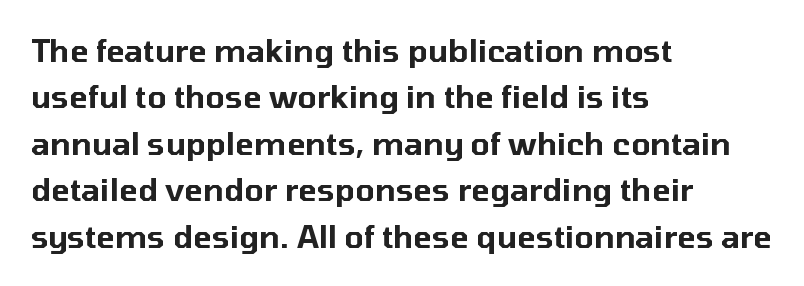
{"serif": "no", "italic": "no", "width": "normal", "stroke_contrast": "low", "x_height": "medium", "monospaced": "no", "underline": "no", "align": "left", "line_spacing": "normal", "line_spacing_ratio": 1.5, "letter_spacing": "normal", "letter_spacing_em": 0.0, "glyph_px": 31}
